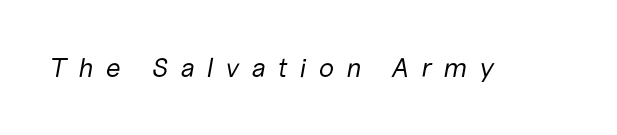
{"italic": "yes", "lean": "right", "slant_degrees": 10, "bold": "no", "underline": "no", "letter_spacing": "wide", "letter_spacing_em": 0.44, "glyph_px": 27}
